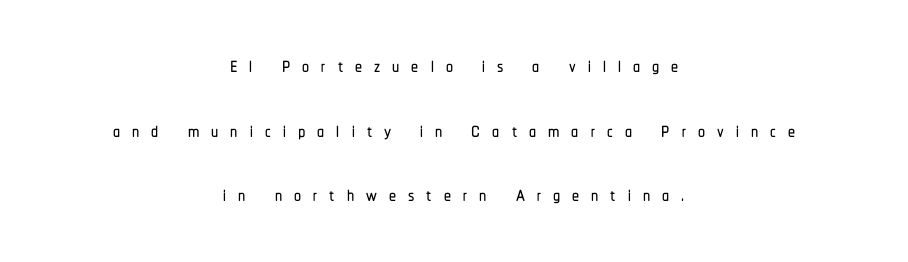
The image shows 28 px condensed sans-serif type, upright; set centered, loose line spacing (2.31x), unusually wide letter spacing (+0.43 em), not underlined; low stroke contrast and a medium x-height.
